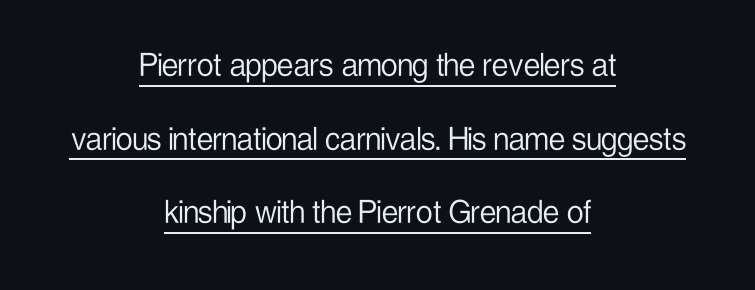
Q: Is the text bold? A: No.
Q: Is the text italic (slanted)? A: No, it is upright.
Q: Is the typeface a serif or a sans-serif typeface? A: Sans-serif.
Q: Is the text underlined? A: Yes.
Q: How is the paragraph aligned? A: Centered.
Q: Is the spacing between letters normal or unusually wide? A: Normal.
Q: Is the spacing between lines tight, normal or loose? A: Loose.
Q: Width (condensed, normal, or wide)? A: Condensed.
Q: Stroke contrast? A: Low.
Q: x-height? A: Medium.
Q: Monospaced? A: No.
